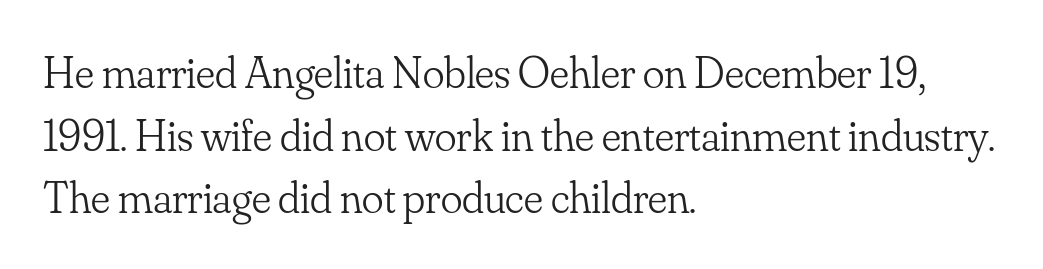
Q: Is the text bold? A: No.
Q: Is the text italic (slanted)? A: No, it is upright.
Q: Is the typeface a serif or a sans-serif typeface? A: Serif.
Q: Is the text underlined? A: No.
Q: How is the paragraph aligned? A: Left-aligned.
Q: Is the spacing between letters normal or unusually wide? A: Normal.
Q: Is the spacing between lines tight, normal or loose? A: Normal.
Q: Width (condensed, normal, or wide)? A: Normal.
Q: Stroke contrast? A: Low.
Q: x-height? A: Small.
Q: Monospaced? A: No.
